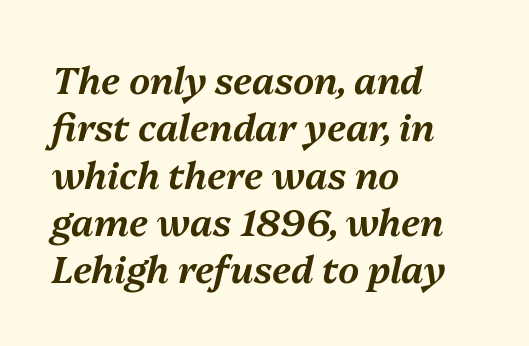
You could not count columns in this text — the font is proportionally spaced. No word sits above an underline. A typesetter would mark this as italic. Glyph-to-glyph distance matches everyday printed text.
